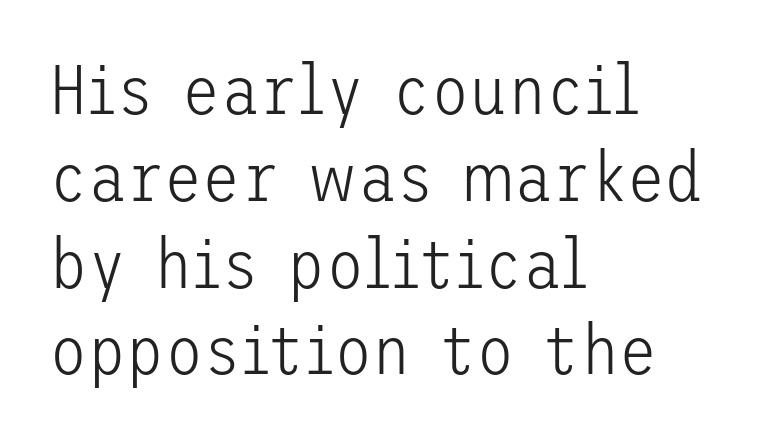
Q: Is the text bold? A: No.
Q: Is the text italic (slanted)? A: No, it is upright.
Q: Is the typeface a serif or a sans-serif typeface? A: Sans-serif.
Q: Is the text underlined? A: No.
Q: How is the paragraph aligned? A: Left-aligned.
Q: Is the spacing between letters normal or unusually wide? A: Normal.
Q: Width (condensed, normal, or wide)? A: Normal.
Q: Stroke contrast? A: Low.
Q: x-height? A: Medium.
